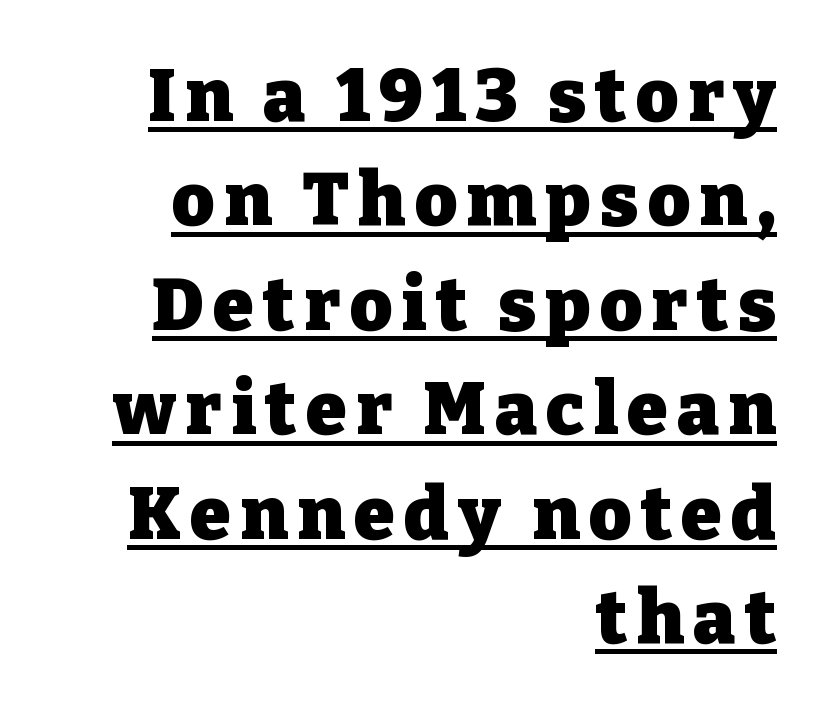
The compositor pushed each line to the right boundary. Every stem runs plumb, perpendicular to the baseline. Observe the serifs anchoring each vertical stroke in this sample. Note the varied advance widths — an 'i' is clearly narrower than an 'm'.
